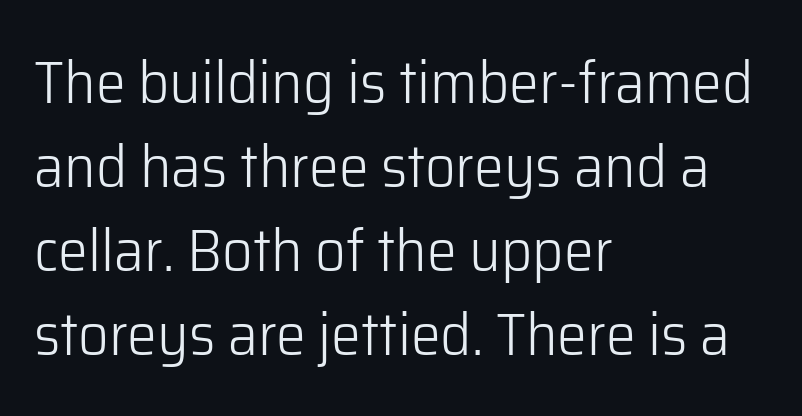
The typeface has the unassuming heft of standard copy or less. Students, note that the glyphs here touch the page at normal intervals. The glyphs are unaccompanied by any horizontal stroke below them. Nothing sits at the stroke ends, so this counts as sans-serif.
